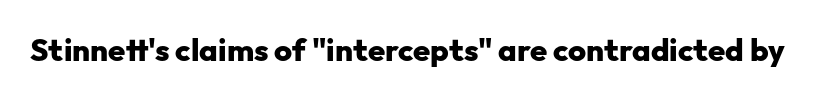
Think of a printed novel: that variable character pitch is what you see here. A roman cut, with each character standing at attention. The designer went with a sans here, leaving each stem footless. Anything drawn beneath the words? Only blank space. Characters follow at the spacing the type designer built in. The passage shown is emphatically bold.
